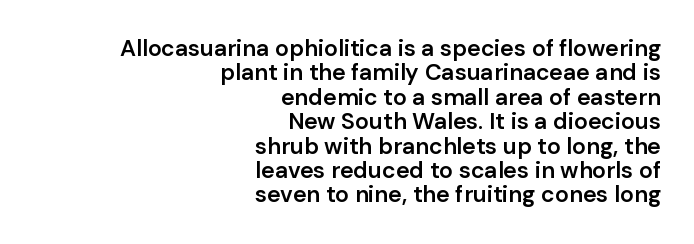
The image shows 23 px text type, upright; set right-aligned, tight line spacing (1.06x), normal letter spacing, not underlined.
